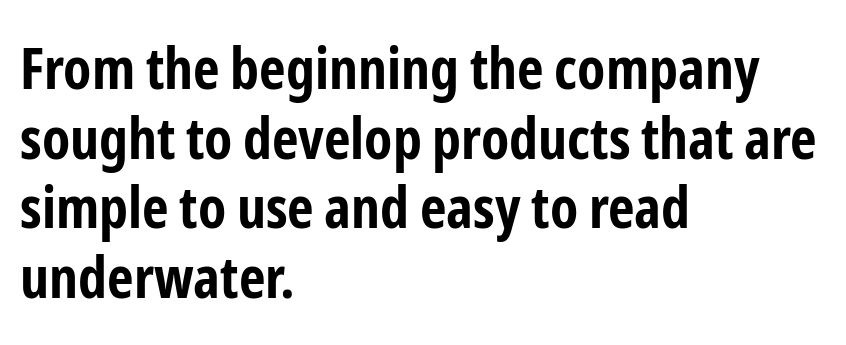
Each word holds together tightly as a unit, with standard inter-letter gaps. A sans-serif font was chosen for this passage. Varying glyph widths throughout — classic text-font behaviour. Caption: multi-line text, flush left, ragged right.
